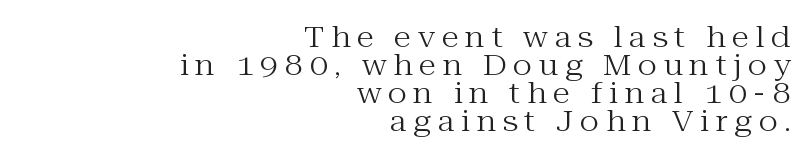
Q: Is the text bold? A: No.
Q: Is the text italic (slanted)? A: No, it is upright.
Q: Is the typeface a serif or a sans-serif typeface? A: Serif.
Q: Is the text underlined? A: No.
Q: How is the paragraph aligned? A: Right-aligned.
Q: Is the spacing between letters normal or unusually wide? A: Unusually wide.
Q: Is the spacing between lines tight, normal or loose? A: Tight.
Q: Width (condensed, normal, or wide)? A: Normal.
Q: Stroke contrast? A: Medium.
Q: x-height? A: Medium.
Q: Monospaced? A: No.
